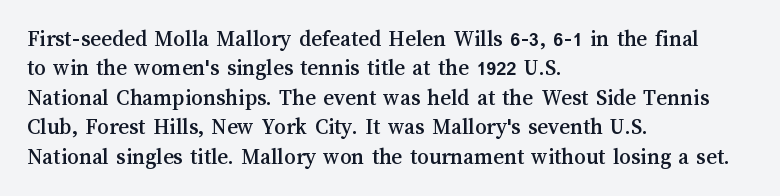
Q: Is the text italic (slanted)? A: No, it is upright.
Q: Is the text underlined? A: No.
Q: How is the paragraph aligned? A: Left-aligned.
Q: Is the spacing between letters normal or unusually wide? A: Normal.
Q: Is the spacing between lines tight, normal or loose? A: Normal.
